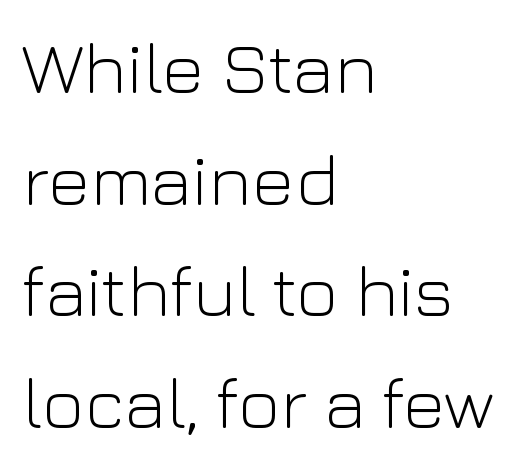
{"serif": "no", "italic": "no", "bold": "no", "weight": "light", "width": "normal", "stroke_contrast": "low", "x_height": "medium", "monospaced": "no", "underline": "no", "align": "left", "line_spacing": "normal", "line_spacing_ratio": 1.53, "letter_spacing": "normal", "letter_spacing_em": 0.0, "glyph_px": 73}
